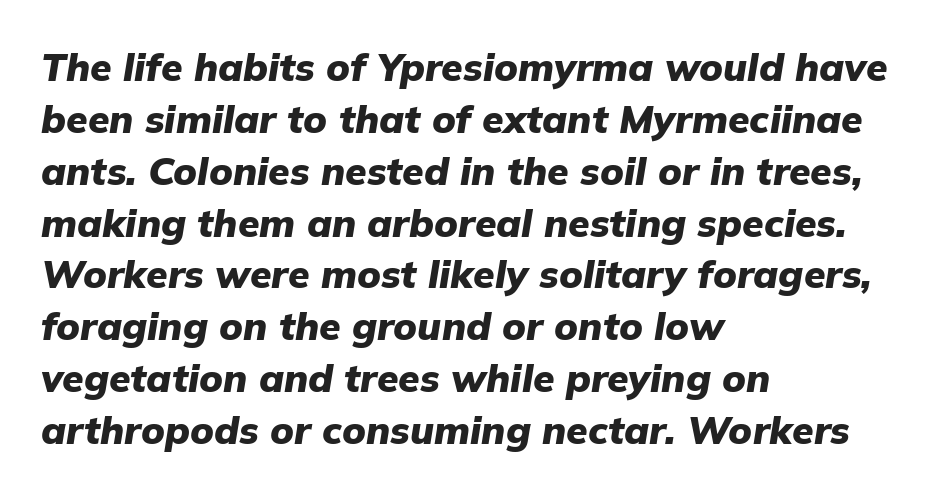
Q: Is the text bold? A: Yes.
Q: Is the text italic (slanted)? A: Yes, it leans right by about 9 degrees.
Q: Is the text underlined? A: No.
Q: How is the paragraph aligned? A: Left-aligned.
Q: Is the spacing between letters normal or unusually wide? A: Normal.
Q: Is the spacing between lines tight, normal or loose? A: Normal.
Q: Width (condensed, normal, or wide)? A: Normal.
Q: Stroke contrast? A: Low.
Q: x-height? A: Medium.
Q: Monospaced? A: No.
